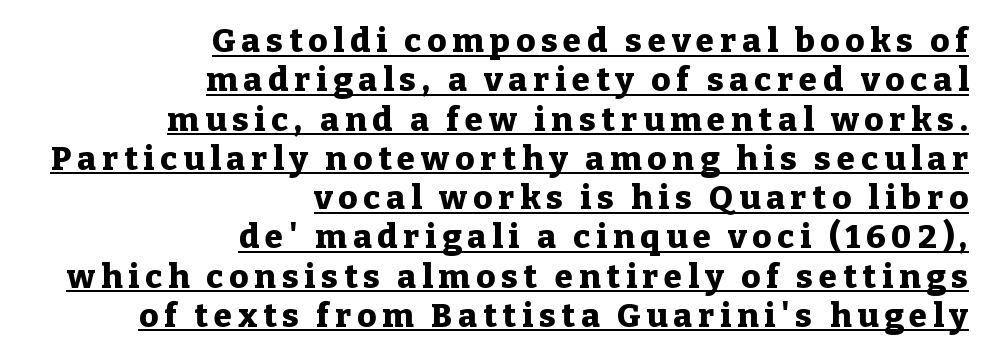
Q: Is the text bold? A: Yes.
Q: Is the text italic (slanted)? A: No, it is upright.
Q: Is the typeface a serif or a sans-serif typeface? A: Serif.
Q: Is the text underlined? A: Yes.
Q: How is the paragraph aligned? A: Right-aligned.
Q: Width (condensed, normal, or wide)? A: Normal.
Q: Stroke contrast? A: Low.
Q: x-height? A: Medium.
Q: Monospaced? A: No.
